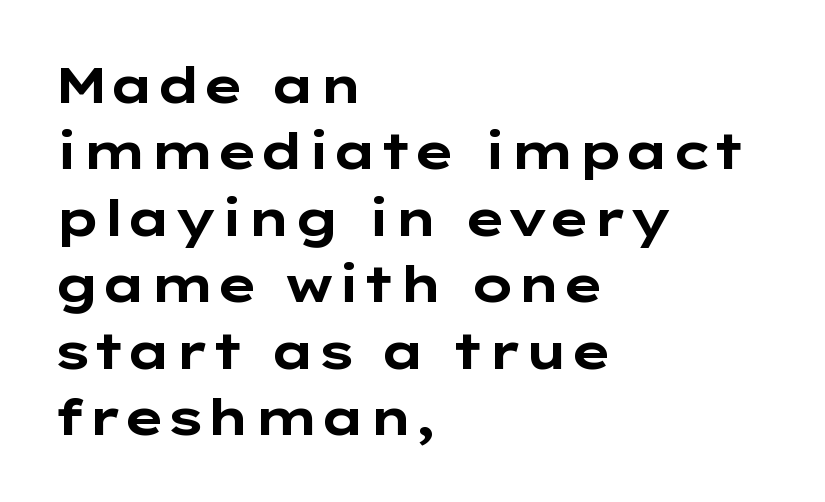
{"serif": "no", "italic": "no", "bold": "yes", "weight": "bold", "width": "wide", "stroke_contrast": "low", "x_height": "medium", "monospaced": "no", "underline": "no", "align": "left", "line_spacing": "normal", "line_spacing_ratio": 1.33, "letter_spacing": "normal", "letter_spacing_em": 0.0, "glyph_px": 50}
